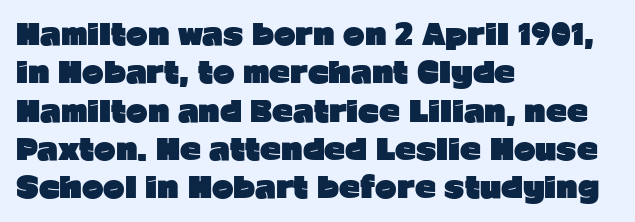
Nobody touched the tracking dial on this one. Bold? Absolutely — the strokes are thick and heavy. Notice how the passage keeps a crisp vertical edge on the left only. The specimen reads as upright at a glance.
